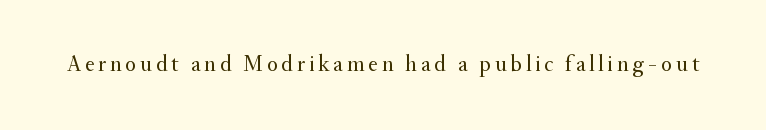
Q: Is the text bold? A: No.
Q: Is the text italic (slanted)? A: No, it is upright.
Q: Is the text underlined? A: No.
